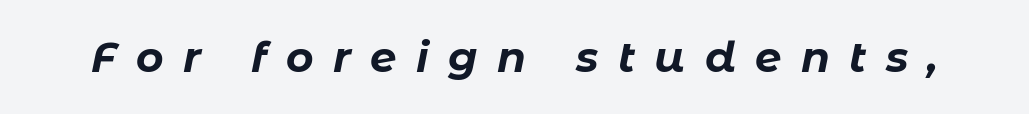
The image shows 42 px bold type, italic (leaning right); set unusually wide letter spacing (+0.46 em), not underlined; low stroke contrast and a medium x-height.
